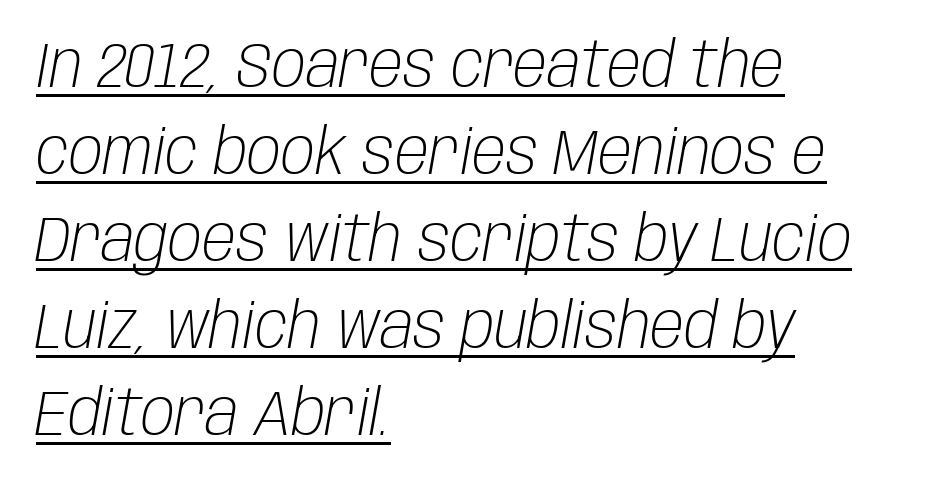
Q: Is the text bold? A: No.
Q: Is the text italic (slanted)? A: Yes, it leans right by about 10 degrees.
Q: Is the text underlined? A: Yes.
Q: How is the paragraph aligned? A: Left-aligned.
Q: Is the spacing between letters normal or unusually wide? A: Normal.
Q: Is the spacing between lines tight, normal or loose? A: Normal.
Q: Width (condensed, normal, or wide)? A: Condensed.
Q: Stroke contrast? A: Low.
Q: x-height? A: Large.
Q: Monospaced? A: No.
